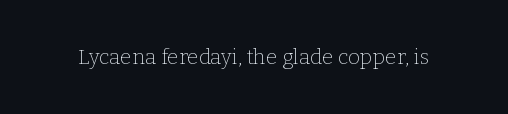
Q: Is the text bold? A: No.
Q: Is the text italic (slanted)? A: No, it is upright.
Q: Is the text underlined? A: No.
Q: Is the spacing between letters normal or unusually wide? A: Normal.
